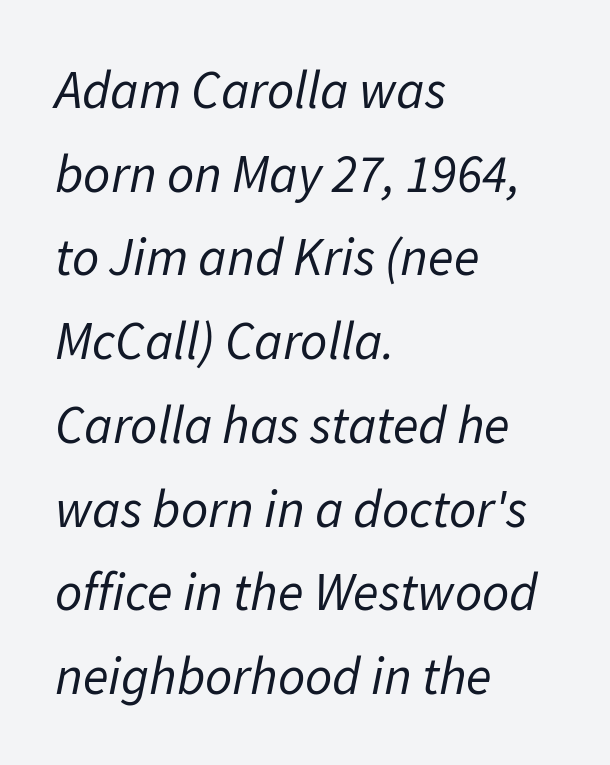
Each line starts at the same left margin while the right side varies. Quick note: italic. The strokes carry an ordinary text weight at most. The rendering uses a moderate line-height, typical for paragraphs. The letterforms sit shoulder to shoulder at normal distance. Check the space under the baseline: it is left empty.
